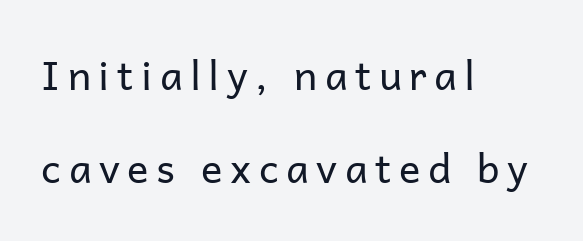
Q: Is the text bold? A: No.
Q: Is the text italic (slanted)? A: No, it is upright.
Q: Is the typeface a serif or a sans-serif typeface? A: Sans-serif.
Q: Is the text underlined? A: No.
Q: How is the paragraph aligned? A: Left-aligned.
Q: Is the spacing between lines tight, normal or loose? A: Loose.
Q: Width (condensed, normal, or wide)? A: Normal.
Q: Stroke contrast? A: Low.
Q: x-height? A: Medium.
Q: Monospaced? A: No.
